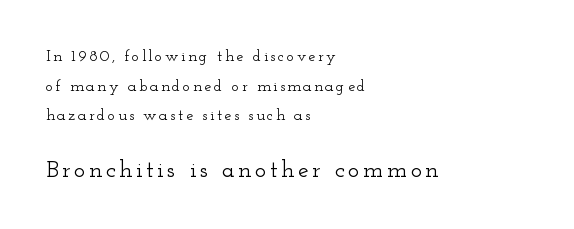
{"italic": "no", "underline": "no", "align": "left", "line_spacing_ratio": 1.85, "larger_block": "second", "size_ratio": 1.5, "glyph_px": 24}
